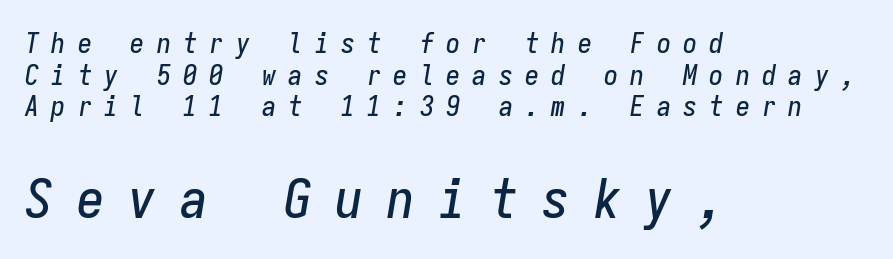
Q: Is the text italic (slanted)? A: Yes, it leans right by about 9 degrees.
Q: Is the text underlined? A: No.
Q: How is the paragraph aligned? A: Left-aligned.
Q: Is the spacing between letters normal or unusually wide? A: Unusually wide.
Q: Is the spacing between lines tight, normal or loose? A: Tight.
Q: Which block of text is set in a larger size, the first (top) or the second (bottom)? A: The second (bottom) one.
Q: Width (condensed, normal, or wide)? A: Condensed.
Q: Stroke contrast? A: Low.
Q: x-height? A: Medium.
Q: Monospaced? A: Yes.
